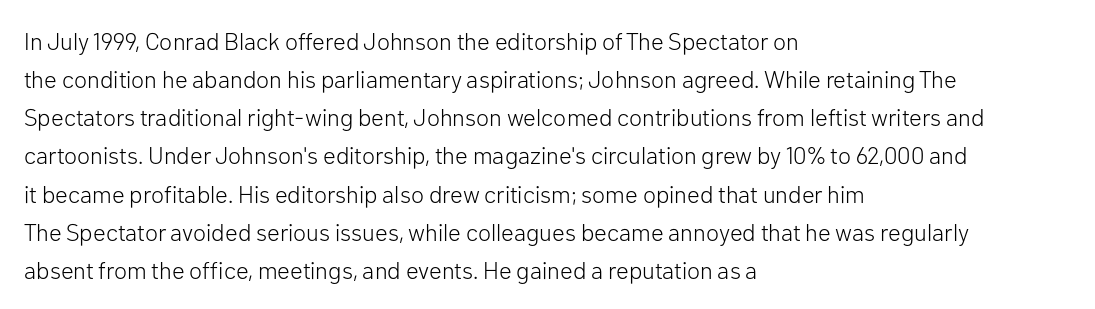
Q: Is the text bold? A: No.
Q: Is the text italic (slanted)? A: No, it is upright.
Q: Is the text underlined? A: No.
Q: How is the paragraph aligned? A: Left-aligned.
Q: Is the spacing between letters normal or unusually wide? A: Normal.
Q: Is the spacing between lines tight, normal or loose? A: Normal.
